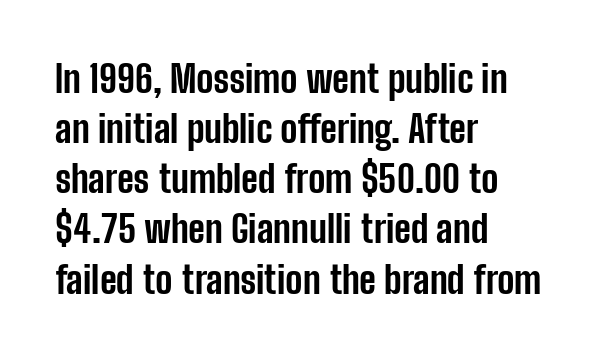
Reading down the column, the eye jumps a familiar distance to each next line. Here the glyphs are tracked normally, forming tight word shapes. As a designer I'd log this as weight 700, bold. Which margin do the lines hug? The left one — the right edge is uneven. If you drew a line through each stem, it would be perfectly vertical. The area under the type is left untouched.
